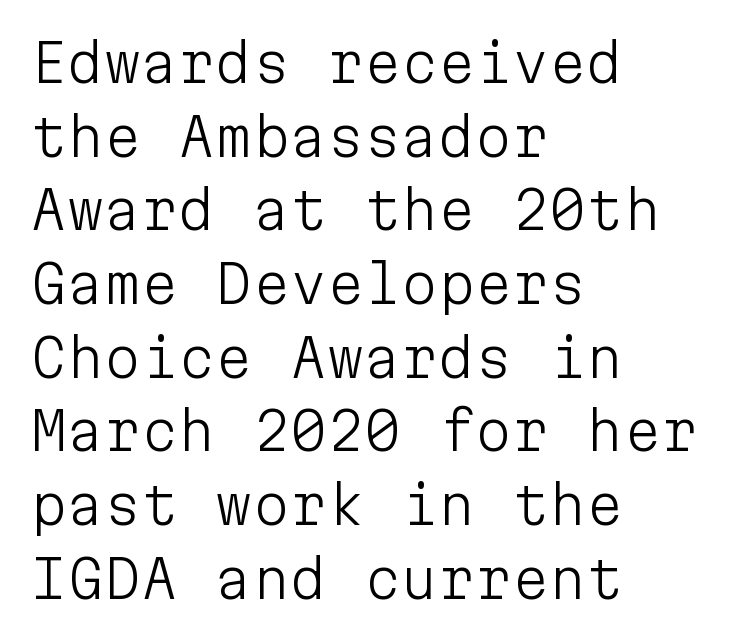
The image shows 53 px light sans-serif type, upright, monospaced; set left-aligned, normal line spacing (1.39x), normal letter spacing, not underlined; low stroke contrast and a medium x-height.
